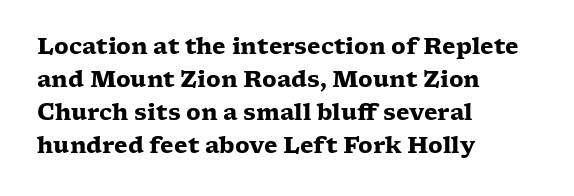
Q: Is the text bold? A: Yes.
Q: Is the text italic (slanted)? A: No, it is upright.
Q: Is the text underlined? A: No.
Q: How is the paragraph aligned? A: Left-aligned.
Q: Is the spacing between letters normal or unusually wide? A: Normal.
Q: Is the spacing between lines tight, normal or loose? A: Normal.
